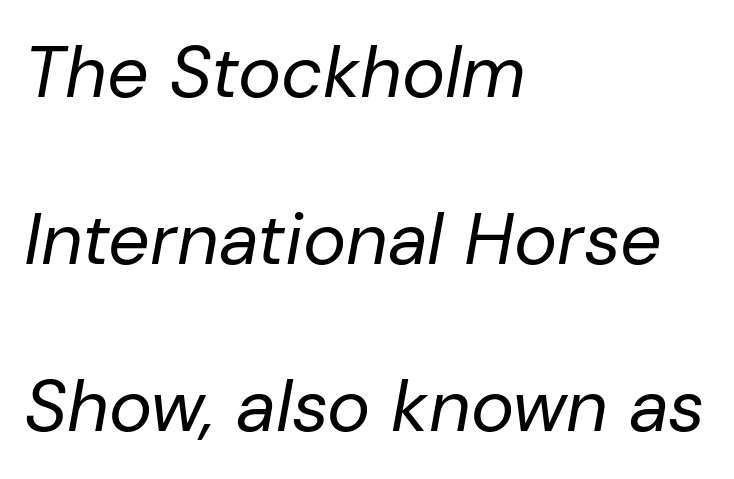
The image shows 73 px regular-weight type, italic (leaning right); set left-aligned, loose line spacing (2.29x), normal letter spacing, not underlined; low stroke contrast and a medium x-height.
